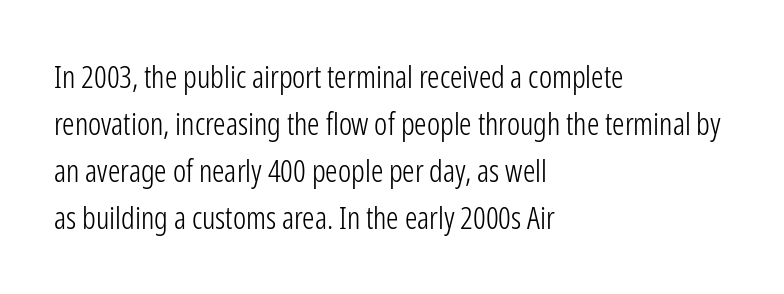
Q: Is the text bold? A: No.
Q: Is the text italic (slanted)? A: No, it is upright.
Q: Is the typeface a serif or a sans-serif typeface? A: Sans-serif.
Q: Is the text underlined? A: No.
Q: How is the paragraph aligned? A: Left-aligned.
Q: Is the spacing between letters normal or unusually wide? A: Normal.
Q: Is the spacing between lines tight, normal or loose? A: Normal.
Q: Width (condensed, normal, or wide)? A: Condensed.
Q: Stroke contrast? A: Low.
Q: x-height? A: Medium.
Q: Monospaced? A: No.
